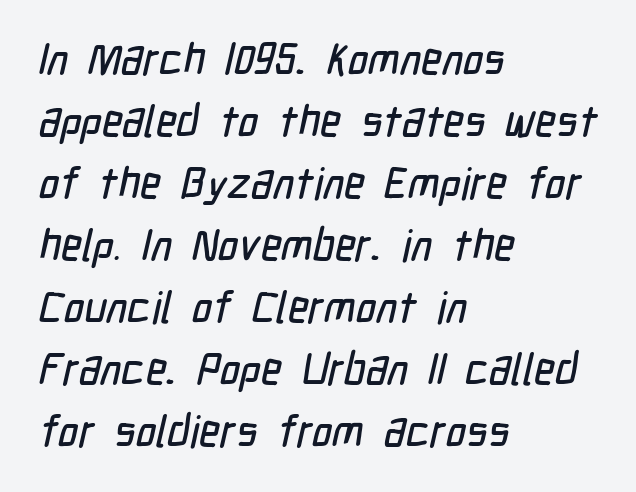
Q: Is the typeface a serif or a sans-serif typeface? A: Sans-serif.
Q: Is the text underlined? A: No.
Q: How is the paragraph aligned? A: Left-aligned.
Q: Is the spacing between letters normal or unusually wide? A: Normal.
Q: Is the spacing between lines tight, normal or loose? A: Normal.
Q: Width (condensed, normal, or wide)? A: Condensed.
Q: Stroke contrast? A: Low.
Q: x-height? A: Medium.
Q: Monospaced? A: No.
